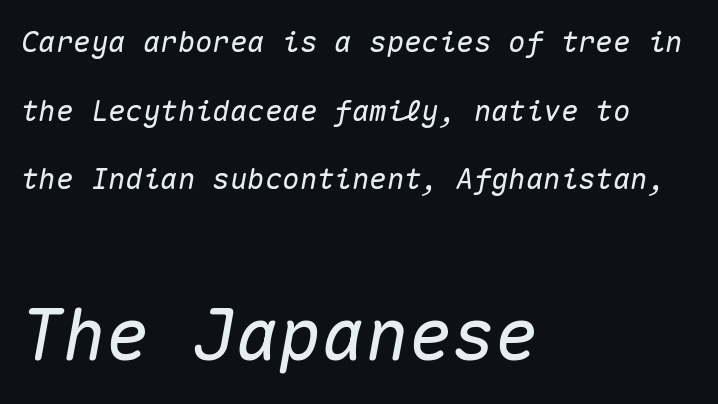
Characters follow at the spacing the type designer built in. Is the block centered? No — it sits flush against the left margin. Summary of vertical rhythm: relaxed, with wide interline spacing. The font's italic variant was chosen for this text.
